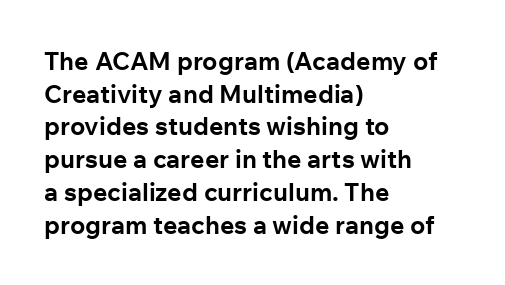
You could call the tracking neutral — neither tight nor loose. Ordinary non-slanted type is in use. Heavy, bold letterforms. Does the copy run flush right? No — it runs flush left. Regular leading.
